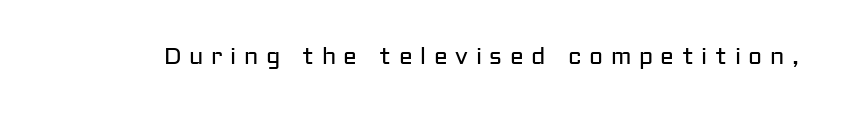
{"italic": "no", "bold": "no", "underline": "no", "letter_spacing": "wide", "letter_spacing_em": 0.33, "glyph_px": 23}
